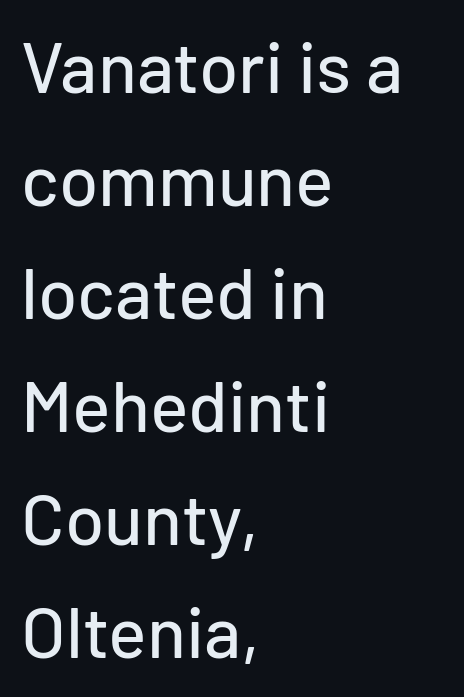
If you drew a ruler down the left edge, every line would touch it. The letters advance in unequal steps, a hallmark of proportional type. Unlike italic type, these characters show no tilt at all. This block has exactly the height ordinary leading produces. Observe the absence of serifs on each vertical stroke in this sample. The horizontal fit of the characters is conventional and even.
